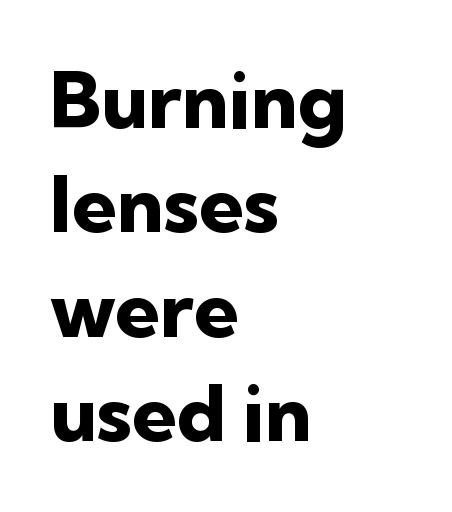
Character widths vary here, with narrow letters taking less room than wide ones. These lines carry a lot of weight — the face is fully bold. The letters stand straight up with perfectly vertical stems. Typeset ragged right — the left edge is the straight one. Unlike a traditional serif, this face leaves its strokes unadorned.
